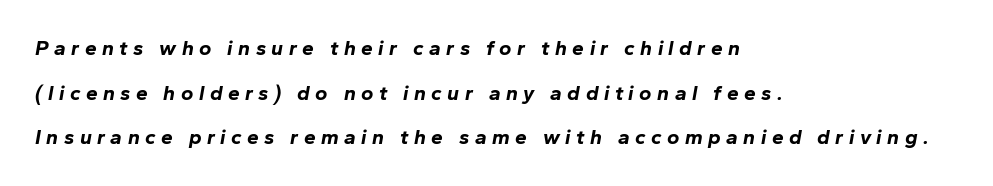
The image shows 21 px bold type, italic (leaning right); set left-aligned, loose line spacing (2.13x), unusually wide letter spacing (+0.26 em), not underlined.
